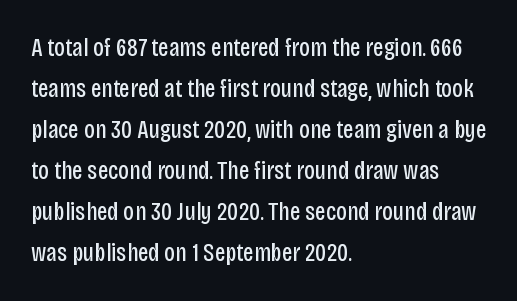
Q: Is the text bold? A: No.
Q: Is the text italic (slanted)? A: No, it is upright.
Q: Is the text underlined? A: No.
Q: How is the paragraph aligned? A: Left-aligned.
Q: Is the spacing between letters normal or unusually wide? A: Normal.
Q: Is the spacing between lines tight, normal or loose? A: Normal.
